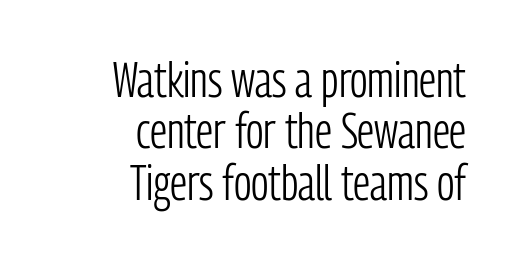
{"serif": "no", "italic": "no", "bold": "no", "weight": "light", "width": "condensed", "stroke_contrast": "low", "x_height": "medium", "monospaced": "no", "underline": "no", "align": "right", "line_spacing": "tight", "line_spacing_ratio": 1.03, "letter_spacing": "normal", "letter_spacing_em": 0.0, "glyph_px": 50}
